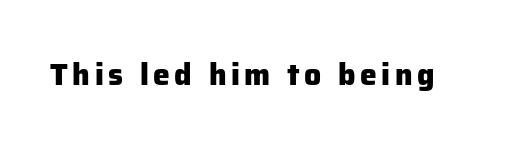
The image shows 30 px heavy sans-serif type, upright; set not underlined; low stroke contrast and a medium x-height.
